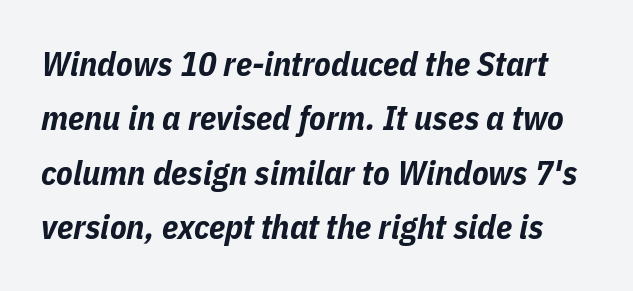
{"italic": "yes", "lean": "right", "slant_degrees": 11, "bold": "yes", "weight": "bold", "width": "condensed", "stroke_contrast": "low", "x_height": "medium", "monospaced": "no", "underline": "no", "line_spacing": "normal", "line_spacing_ratio": 1.6, "letter_spacing": "normal", "letter_spacing_em": 0.0, "glyph_px": 34}
